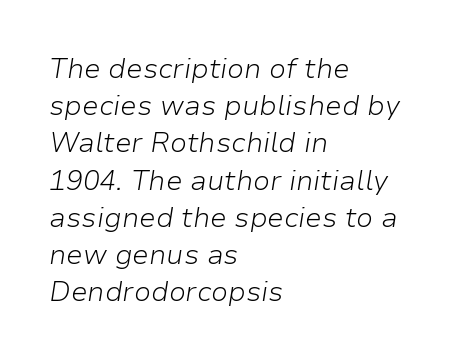
The image shows 28 px light type, italic (leaning right); set left-aligned, normal line spacing (1.33x), normal letter spacing, not underlined; low stroke contrast and a medium x-height.
